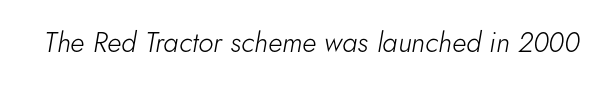
The face used here is proportionally spaced, like ordinary book or web type. Heaviness? Minimal to ordinary, like unemphasized prose. The font's italic variant was chosen for this text. These lines keep a tight, regular rhythm from letter to letter. Beneath every word, the page is bare.
